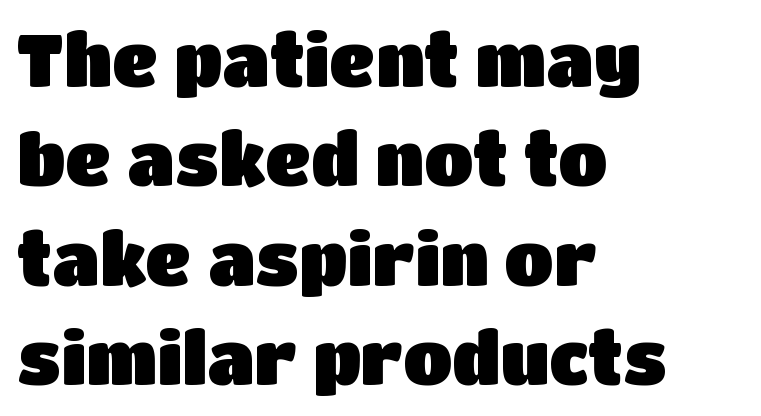
Q: Is the text italic (slanted)? A: No, it is upright.
Q: Is the typeface a serif or a sans-serif typeface? A: Sans-serif.
Q: Is the text underlined? A: No.
Q: How is the paragraph aligned? A: Left-aligned.
Q: Is the spacing between letters normal or unusually wide? A: Normal.
Q: Is the spacing between lines tight, normal or loose? A: Normal.
Q: Width (condensed, normal, or wide)? A: Normal.
Q: Stroke contrast? A: Low.
Q: x-height? A: Large.
Q: Monospaced? A: No.
